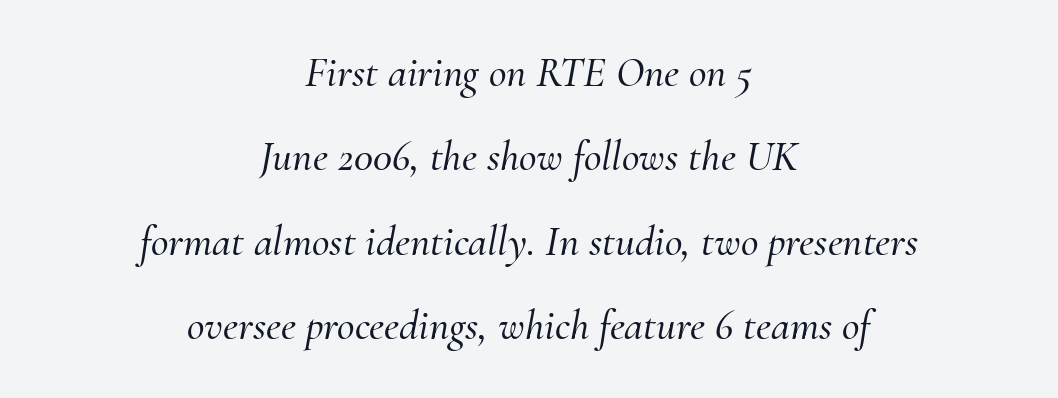
The image shows 43 px serif type, italic (leaning right); set centered, loose line spacing (1.96x), normal letter spacing, not underlined; medium stroke contrast and a small x-height.
